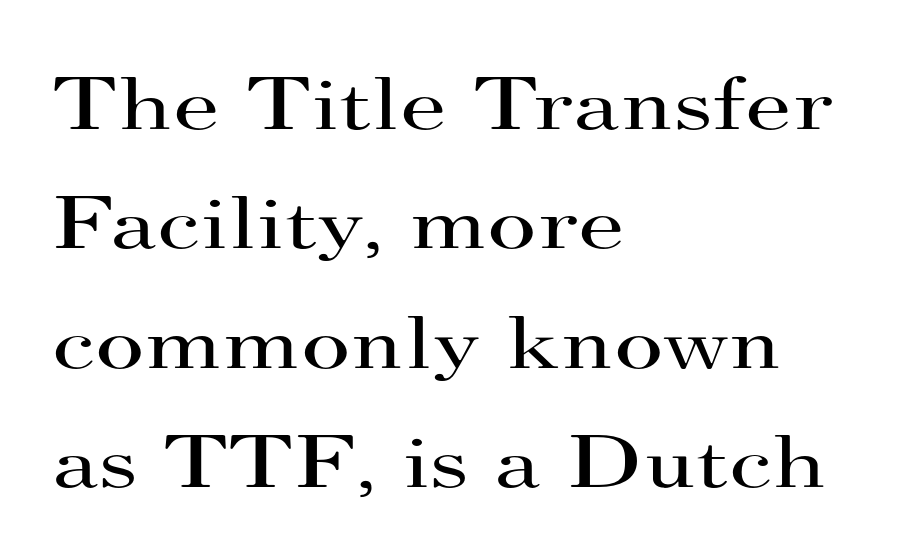
Q: Is the text bold? A: No.
Q: Is the text italic (slanted)? A: No, it is upright.
Q: Is the typeface a serif or a sans-serif typeface? A: Serif.
Q: Is the text underlined? A: No.
Q: How is the paragraph aligned? A: Left-aligned.
Q: Is the spacing between letters normal or unusually wide? A: Normal.
Q: Is the spacing between lines tight, normal or loose? A: Normal.
Q: Width (condensed, normal, or wide)? A: Wide.
Q: Stroke contrast? A: High.
Q: x-height? A: Small.
Q: Monospaced? A: No.
